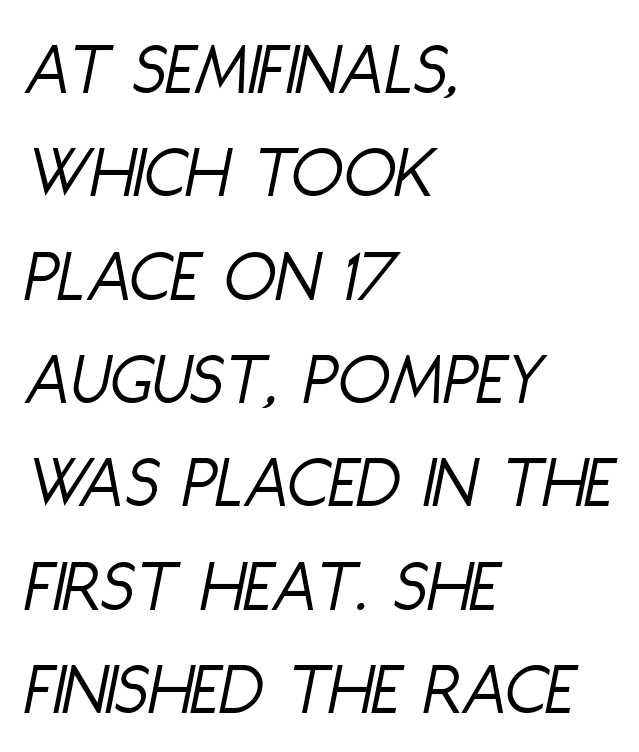
{"italic": "yes", "lean": "right", "slant_degrees": 11, "bold": "no", "weight": "light", "width": "condensed", "stroke_contrast": "low", "x_height": "large", "monospaced": "no", "underline": "no", "align": "left", "line_spacing": "normal", "line_spacing_ratio": 1.36, "letter_spacing": "normal", "letter_spacing_em": 0.0, "glyph_px": 76}
